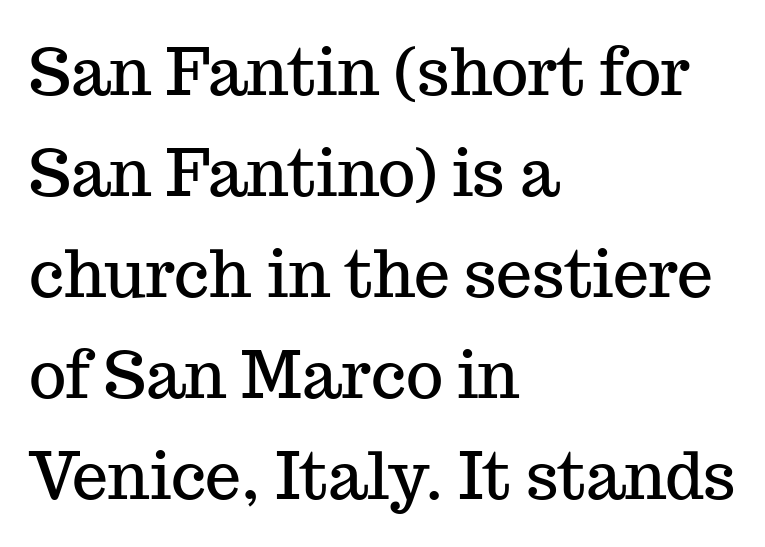
The image shows 64 px serif type, upright; set left-aligned, normal line spacing (1.58x), normal letter spacing, not underlined; medium stroke contrast and a medium x-height.
